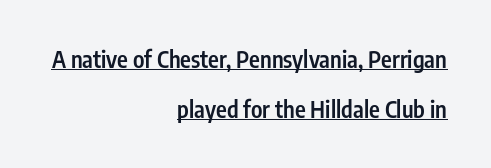
Q: Is the text bold? A: Semi-bold.
Q: Is the text italic (slanted)? A: No, it is upright.
Q: Is the text underlined? A: Yes.
Q: How is the paragraph aligned? A: Right-aligned.
Q: Is the spacing between letters normal or unusually wide? A: Normal.
Q: Is the spacing between lines tight, normal or loose? A: Loose.
